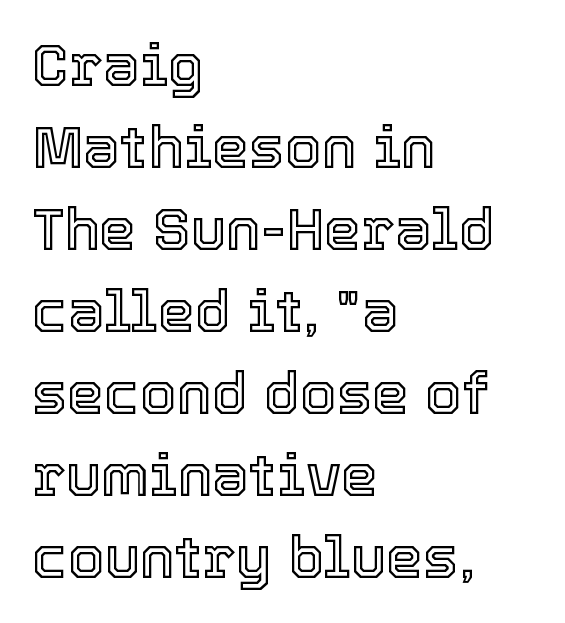
Q: Is the text italic (slanted)? A: No, it is upright.
Q: Is the text underlined? A: No.
Q: How is the paragraph aligned? A: Left-aligned.
Q: Is the spacing between letters normal or unusually wide? A: Normal.
Q: Is the spacing between lines tight, normal or loose? A: Normal.
Q: Width (condensed, normal, or wide)? A: Normal.
Q: x-height? A: Medium.
Q: Monospaced? A: No.
